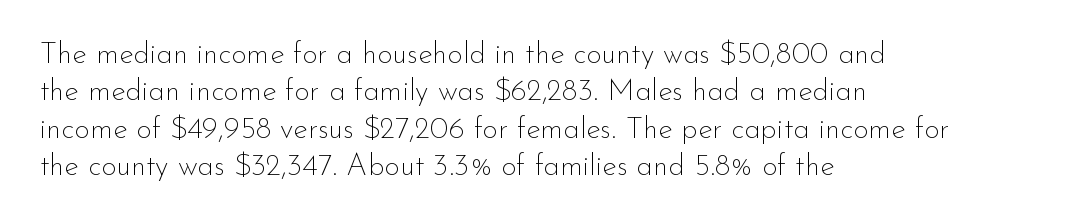
The image shows 30 px thin sans-serif type, upright; set left-aligned, normal line spacing (1.25x), normal letter spacing, not underlined; low stroke contrast and a small x-height.
